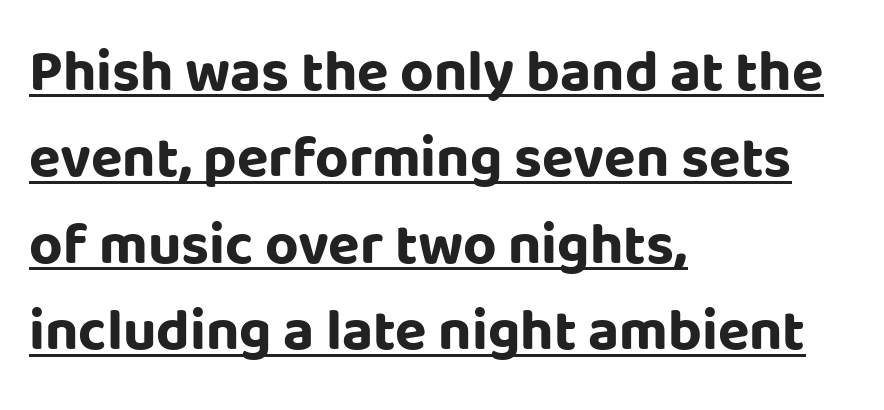
{"serif": "no", "italic": "no", "bold": "yes", "weight": "bold", "width": "normal", "stroke_contrast": "low", "x_height": "large", "monospaced": "no", "underline": "yes", "align": "left", "line_spacing": "normal", "line_spacing_ratio": 1.49, "letter_spacing": "normal", "letter_spacing_em": 0.0, "glyph_px": 58}
